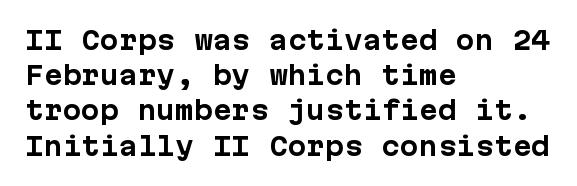
The image shows 25 px bold type, upright; set left-aligned, normal line spacing (1.41x), normal letter spacing, not underlined.
